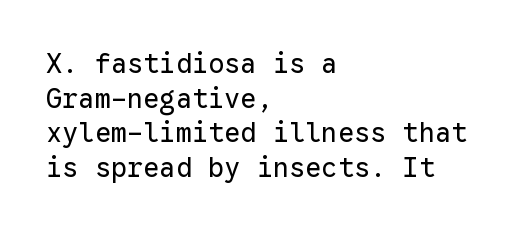
Q: Is the text bold? A: No.
Q: Is the text italic (slanted)? A: No, it is upright.
Q: Is the text underlined? A: No.
Q: How is the paragraph aligned? A: Left-aligned.
Q: Is the spacing between letters normal or unusually wide? A: Normal.
Q: Is the spacing between lines tight, normal or loose? A: Normal.
